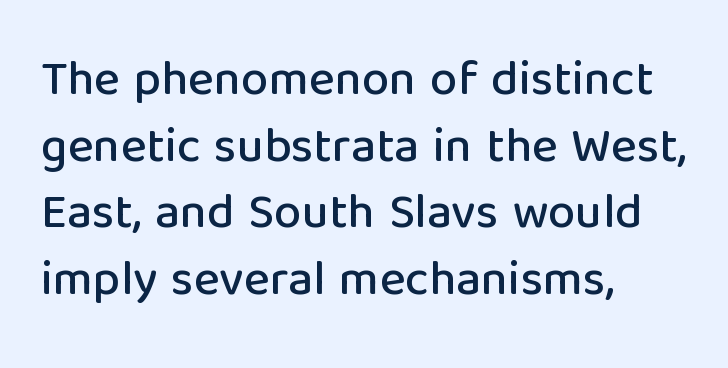
{"serif": "no", "italic": "no", "width": "normal", "stroke_contrast": "low", "x_height": "medium", "monospaced": "no", "underline": "no", "align": "left", "line_spacing": "normal", "line_spacing_ratio": 1.36, "letter_spacing": "normal", "letter_spacing_em": 0.0, "glyph_px": 49}
